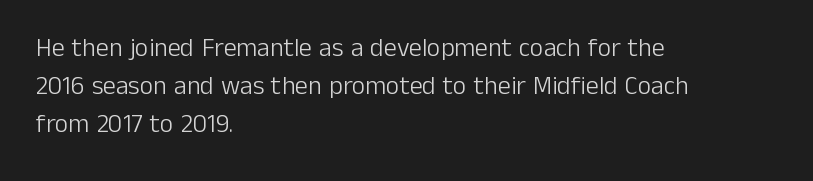
The vertical gap from one line to the next is medium. Quick note: underline off. The characters are drawn with everyday or finer stroke widths. A typesetter would mark this as roman, not italic. Caption: multi-line text, flush left, ragged right.
